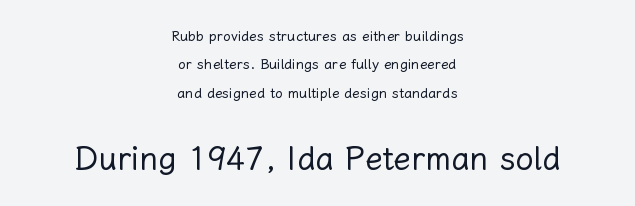
{"italic": "no", "bold": "no", "weight": "regular", "width": "normal", "stroke_contrast": "low", "x_height": "medium", "monospaced": "no", "underline": "no", "align": "center", "line_spacing": "loose", "line_spacing_ratio": 2.03, "letter_spacing": "normal", "letter_spacing_em": 0.0, "larger_block": "second", "size_ratio": 2.29, "glyph_px": 32}
